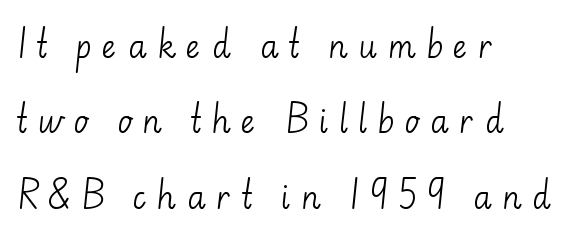
The font family rendered here belongs to the sans-serif group. The area under the type is left untouched. Tracking here is generous; glyphs stand well apart from one another. Think standard paragraph weight, or any step lighter than that.
